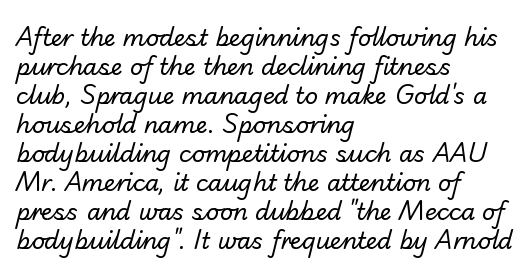
The image shows 23 px text type; set left-aligned, normal line spacing (1.26x), normal letter spacing, not underlined.
